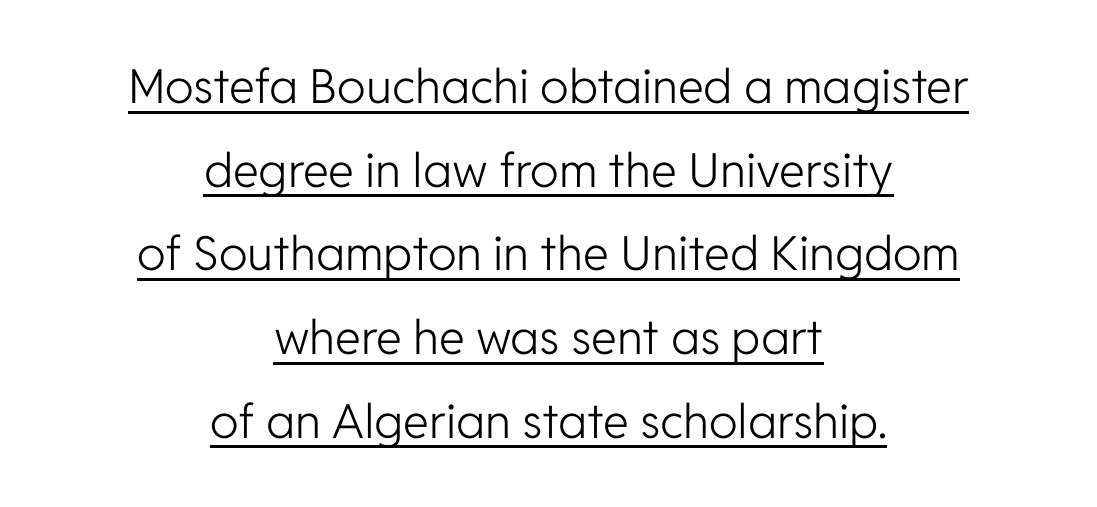
This sample uses an upright cut, with every glyph sitting square on the baseline. The characters are drawn with everyday or finer stroke widths. Observe the absence of serifs on each vertical stroke in this sample. These lines are rendered in a variable-pitch font.
